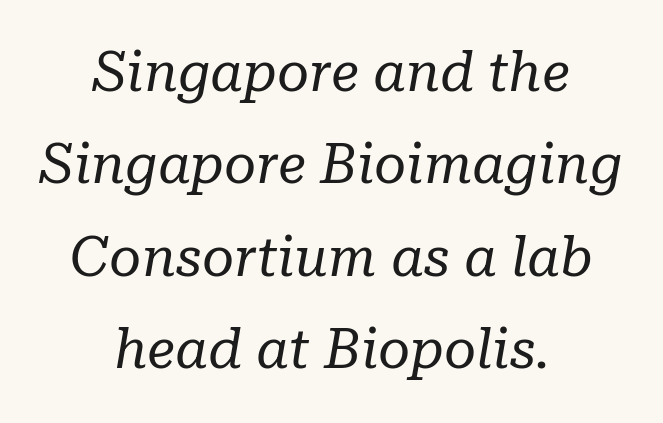
Q: Is the text bold? A: No.
Q: Is the text italic (slanted)? A: Yes, it leans right by about 10 degrees.
Q: Is the typeface a serif or a sans-serif typeface? A: Serif.
Q: Is the text underlined? A: No.
Q: How is the paragraph aligned? A: Centered.
Q: Is the spacing between letters normal or unusually wide? A: Normal.
Q: Is the spacing between lines tight, normal or loose? A: Normal.
Q: Width (condensed, normal, or wide)? A: Normal.
Q: Stroke contrast? A: Low.
Q: x-height? A: Medium.
Q: Monospaced? A: No.
